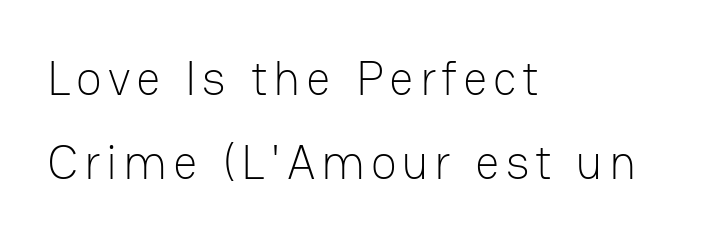
The image shows 48 px light sans-serif type, upright; set left-aligned, line spacing 1.75x, not underlined; low stroke contrast and a medium x-height.
